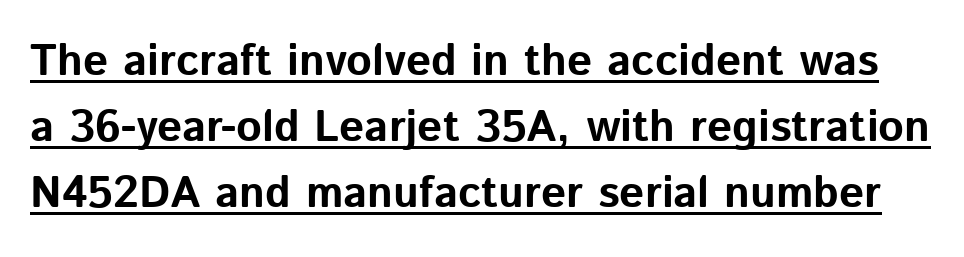
{"serif": "no", "italic": "no", "bold": "yes", "weight": "bold", "width": "normal", "stroke_contrast": "low", "x_height": "medium", "monospaced": "no", "underline": "yes", "line_spacing": "normal", "line_spacing_ratio": 1.5, "letter_spacing": "normal", "letter_spacing_em": 0.0, "glyph_px": 44}
